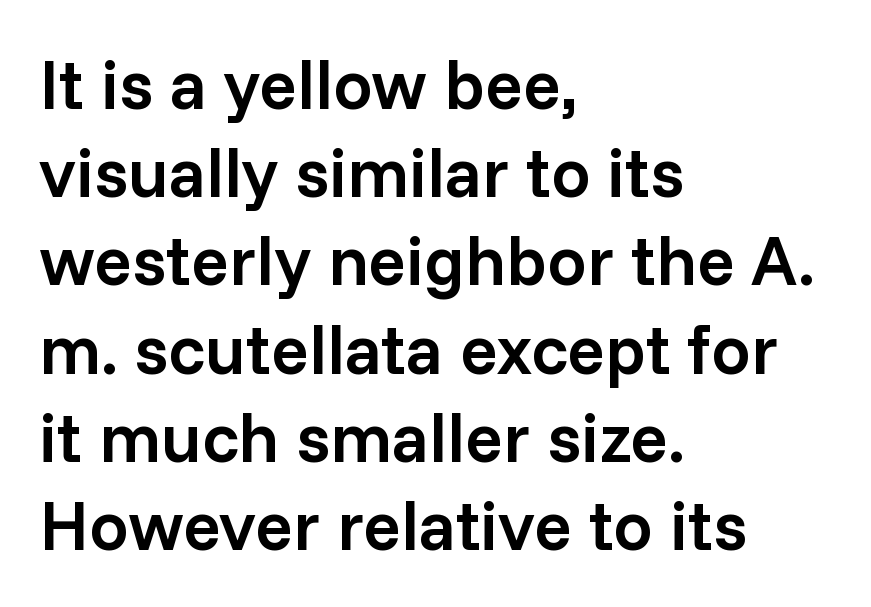
Nope, not italic — everything's standing straight. You could not count columns in this text — the font is proportionally spaced. This sample uses a sans-serif face. Rule under the text: the space is simply empty.
